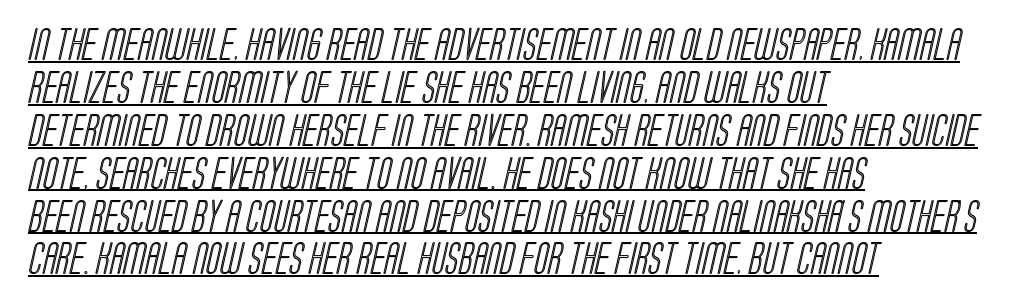
{"width": "condensed", "x_height": "large", "monospaced": "no", "underline": "yes", "align": "left", "line_spacing": "normal", "line_spacing_ratio": 1.34, "letter_spacing": "normal", "letter_spacing_em": 0.0, "glyph_px": 32}
